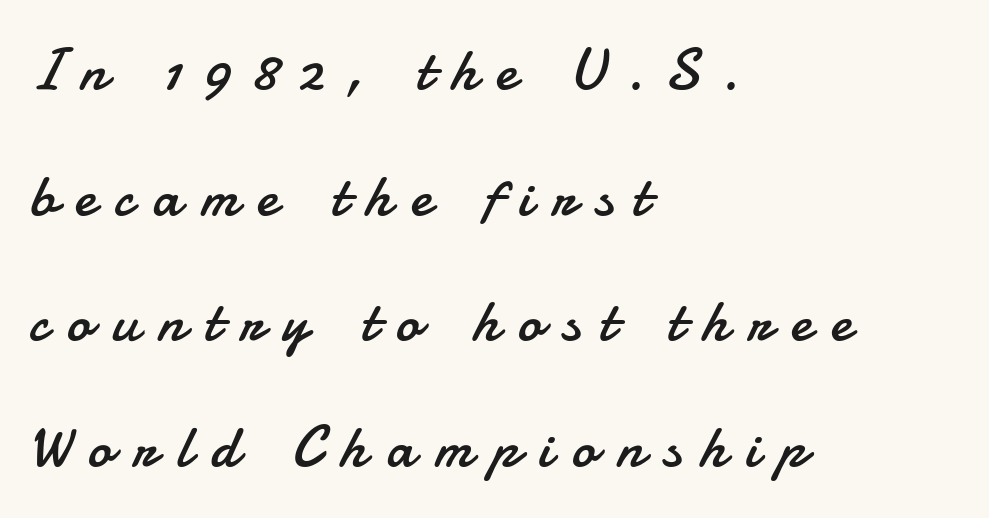
The passage shown is typed in a proportional face where columns would drift. Underlining? Definitely not there. The line texture is sparse and dotted thanks to wide tracking. The strokes carry an ordinary text weight at most.
